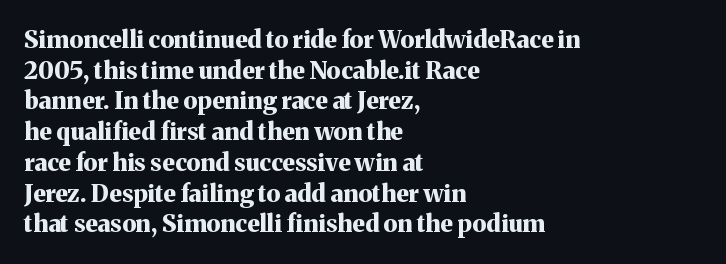
Q: Is the text bold? A: Yes.
Q: Is the text italic (slanted)? A: No, it is upright.
Q: Is the text underlined? A: No.
Q: How is the paragraph aligned? A: Left-aligned.
Q: Is the spacing between letters normal or unusually wide? A: Normal.
Q: Is the spacing between lines tight, normal or loose? A: Normal.
